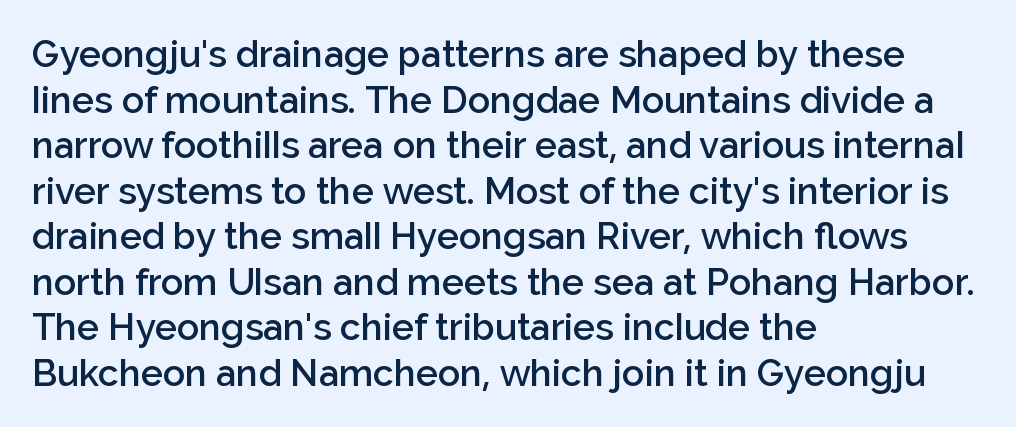
{"serif": "no", "italic": "no", "bold": "semi", "weight": "semibold", "width": "normal", "stroke_contrast": "low", "x_height": "medium", "monospaced": "no", "underline": "no", "align": "left", "line_spacing_ratio": 1.23, "letter_spacing": "normal", "letter_spacing_em": 0.0, "glyph_px": 37}
